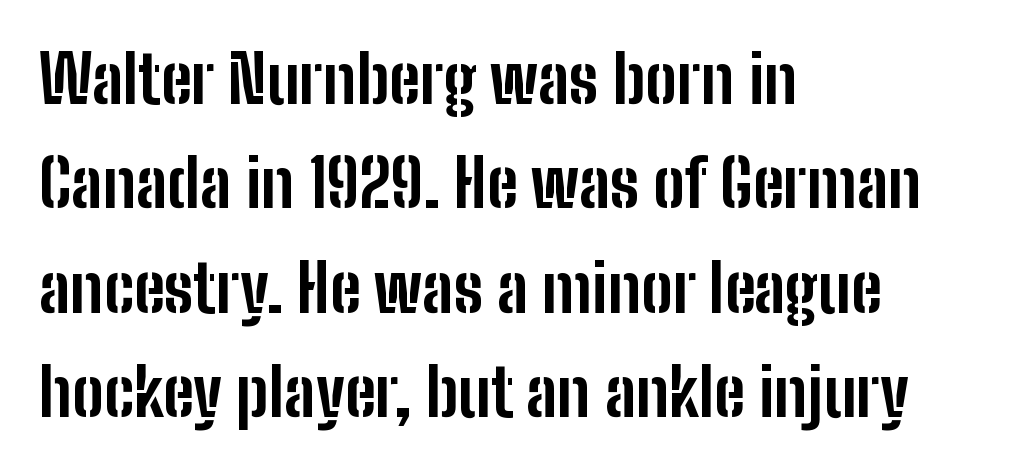
{"serif": "no", "italic": "no", "bold": "yes", "weight": "bold", "width": "condensed", "stroke_contrast": "low", "x_height": "medium", "monospaced": "no", "underline": "no", "align": "left", "line_spacing": "normal", "line_spacing_ratio": 1.58, "letter_spacing": "normal", "letter_spacing_em": 0.0, "glyph_px": 66}
